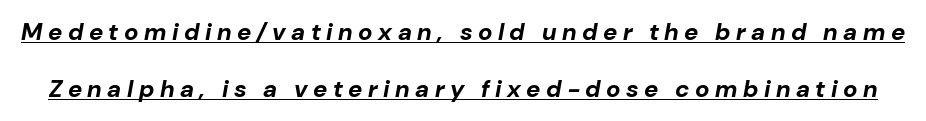
Q: Is the text bold? A: Yes.
Q: Is the text italic (slanted)? A: Yes, it leans right by about 10 degrees.
Q: Is the text underlined? A: Yes.
Q: Is the spacing between letters normal or unusually wide? A: Unusually wide.
Q: Is the spacing between lines tight, normal or loose? A: Loose.
